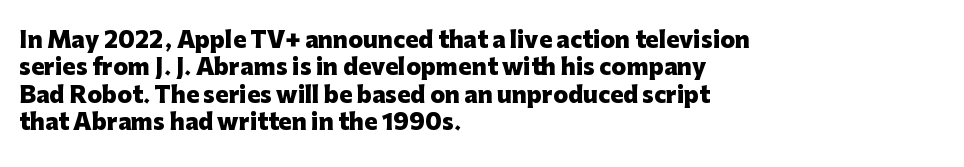
The image shows 22 px bold type, upright; set left-aligned, line spacing 1.24x, normal letter spacing, not underlined.
